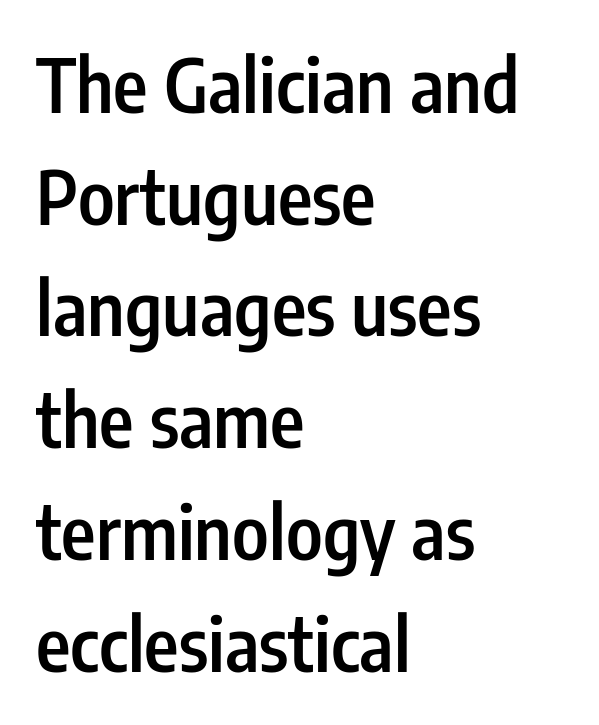
When letters stand straight like this, we call the style roman or upright. Glance below the letters and you will spot only blank space. The type is set solid horizontally, with unmodified tracking. Quick note: interline space is typical.
